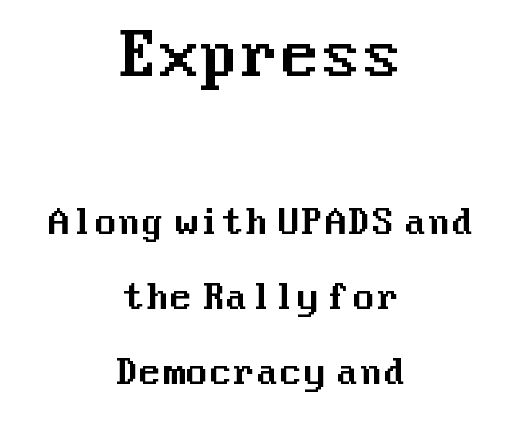
{"serif": "no", "italic": "no", "width": "normal", "stroke_contrast": "medium", "x_height": "medium", "underline": "no", "align": "center", "line_spacing": "loose", "line_spacing_ratio": 2.2, "letter_spacing": "normal", "letter_spacing_em": 0.0, "larger_block": "first", "size_ratio": 1.74, "glyph_px": 59}
